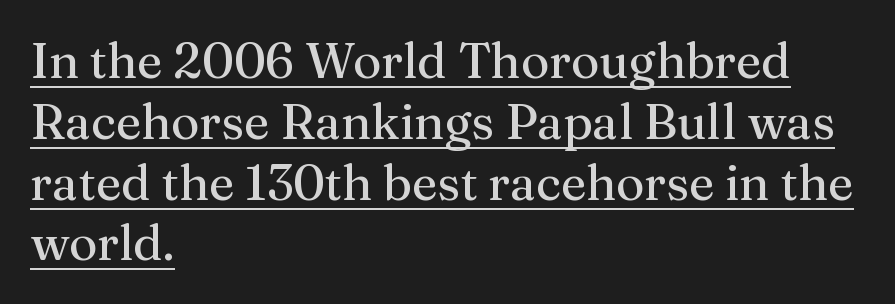
Q: Is the text bold? A: No.
Q: Is the text italic (slanted)? A: No, it is upright.
Q: Is the typeface a serif or a sans-serif typeface? A: Serif.
Q: Is the text underlined? A: Yes.
Q: How is the paragraph aligned? A: Left-aligned.
Q: Is the spacing between letters normal or unusually wide? A: Normal.
Q: Width (condensed, normal, or wide)? A: Normal.
Q: Stroke contrast? A: Medium.
Q: x-height? A: Medium.
Q: Monospaced? A: No.
